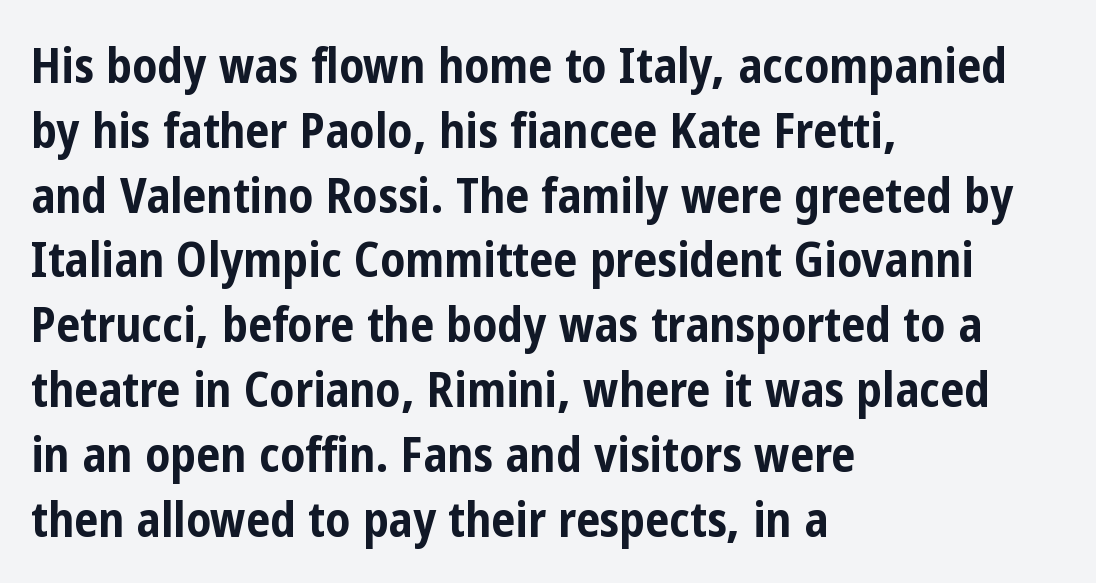
The image shows 48 px bold, condensed sans-serif type, upright; set left-aligned, normal line spacing (1.35x), normal letter spacing, not underlined; low stroke contrast and a medium x-height.
